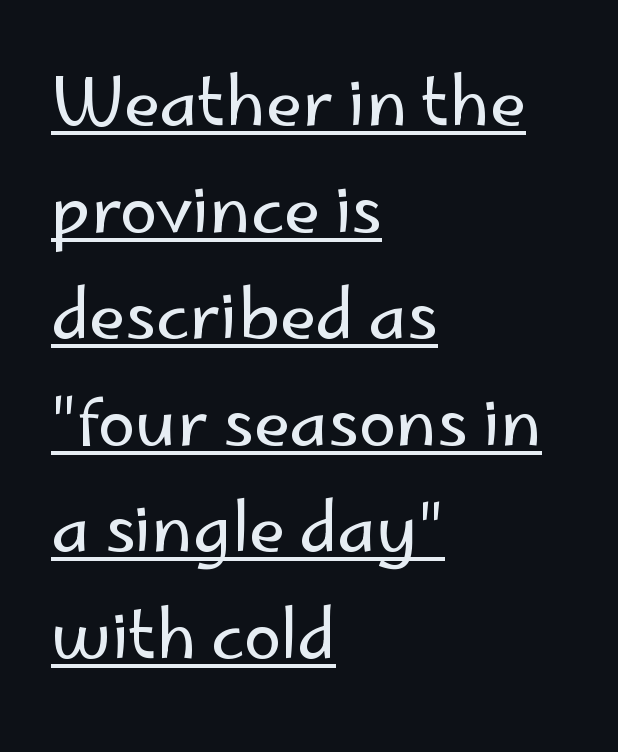
The image shows 67 px regular-weight sans-serif type, upright; set left-aligned, normal line spacing (1.59x), normal letter spacing, underlined; low stroke contrast and a small x-height.
